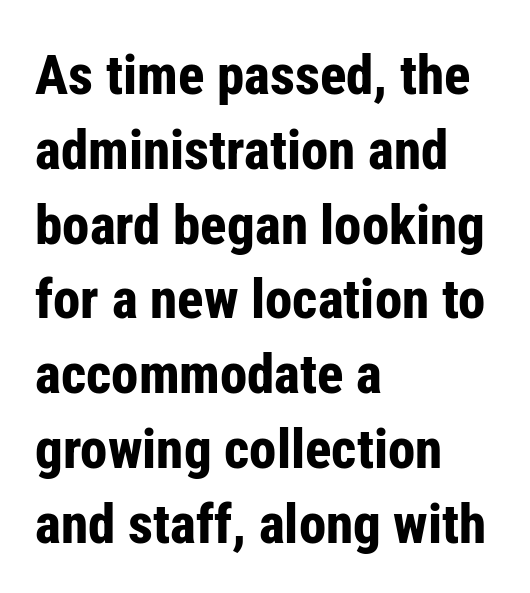
Q: Is the text bold? A: Yes.
Q: Is the text italic (slanted)? A: No, it is upright.
Q: Is the typeface a serif or a sans-serif typeface? A: Sans-serif.
Q: Is the text underlined? A: No.
Q: How is the paragraph aligned? A: Left-aligned.
Q: Is the spacing between letters normal or unusually wide? A: Normal.
Q: Is the spacing between lines tight, normal or loose? A: Normal.
Q: Width (condensed, normal, or wide)? A: Condensed.
Q: Stroke contrast? A: Low.
Q: x-height? A: Medium.
Q: Monospaced? A: No.
